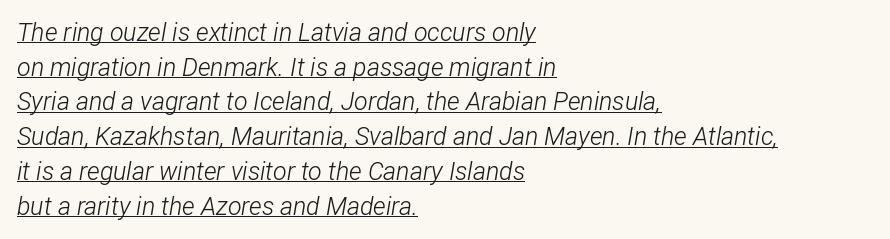
Reading down the column, the eye jumps a familiar distance to each next line. The letters are slanted; this is an italic face. Horizontal alignment here is leftward, the default for most running prose. The face used here is rendered with its standard letterfit. Underlined type. This is not heavy type; no bold has been used.
